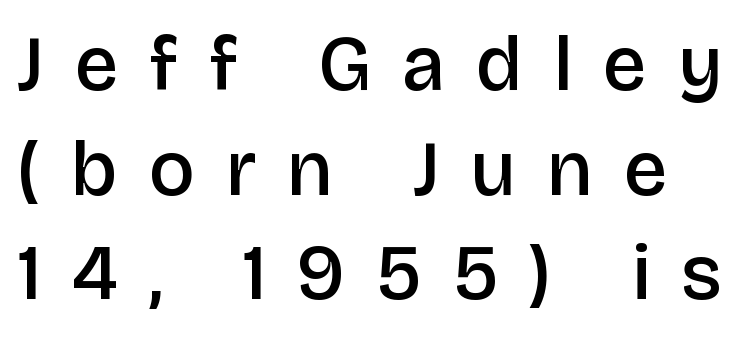
{"serif": "no", "italic": "no", "bold": "semi", "weight": "semibold", "width": "normal", "stroke_contrast": "low", "x_height": "large", "monospaced": "no", "underline": "no", "line_spacing": "normal", "line_spacing_ratio": 1.34, "letter_spacing": "wide", "letter_spacing_em": 0.4, "glyph_px": 78}
